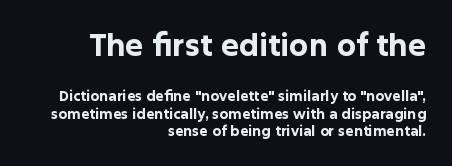
The image shows 30 px bold sans-serif type, upright; set right-aligned, line spacing 1.24x, normal letter spacing, not underlined; the first (top) block is 2.14x larger; low stroke contrast and a medium x-height.
